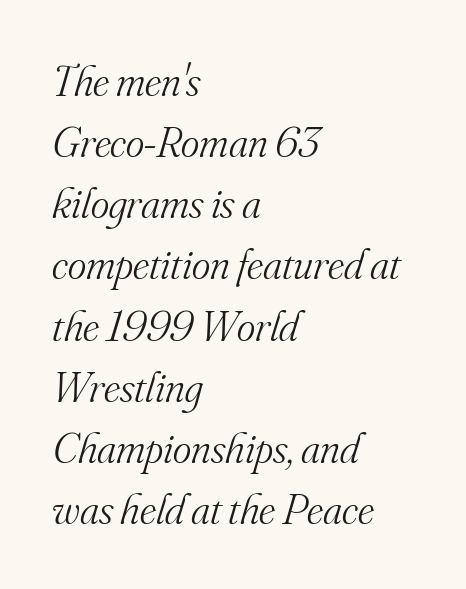
{"serif": "yes", "italic": "yes", "lean": "right", "slant_degrees": 16, "bold": "no", "weight": "light", "width": "normal", "stroke_contrast": "medium", "x_height": "small", "monospaced": "no", "underline": "no", "align": "left", "line_spacing": "normal", "line_spacing_ratio": 1.39, "letter_spacing": "normal", "letter_spacing_em": 0.0, "glyph_px": 44}
